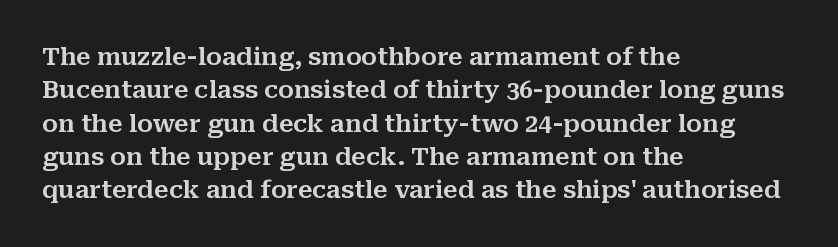
Q: Is the text italic (slanted)? A: No, it is upright.
Q: Is the text underlined? A: No.
Q: How is the paragraph aligned? A: Left-aligned.
Q: Is the spacing between letters normal or unusually wide? A: Normal.
Q: Is the spacing between lines tight, normal or loose? A: Normal.
